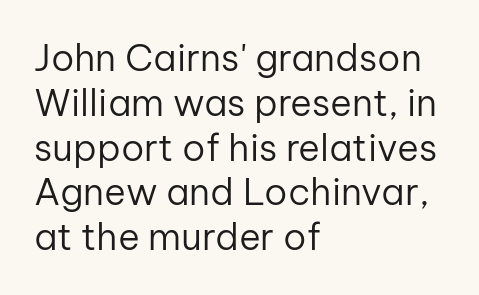
The image shows 37 px regular-weight sans-serif type, upright; set left-aligned, line spacing 1.21x, normal letter spacing, not underlined; low stroke contrast and a medium x-height.
